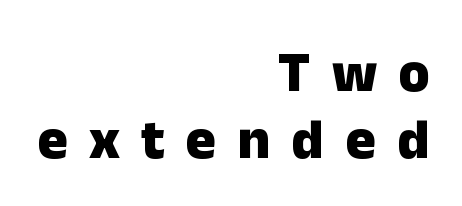
{"serif": "no", "italic": "no", "bold": "yes", "weight": "heavy", "width": "normal", "stroke_contrast": "low", "x_height": "medium", "monospaced": "no", "underline": "no", "align": "right", "line_spacing_ratio": 1.18, "letter_spacing": "wide", "letter_spacing_em": 0.37, "glyph_px": 57}
